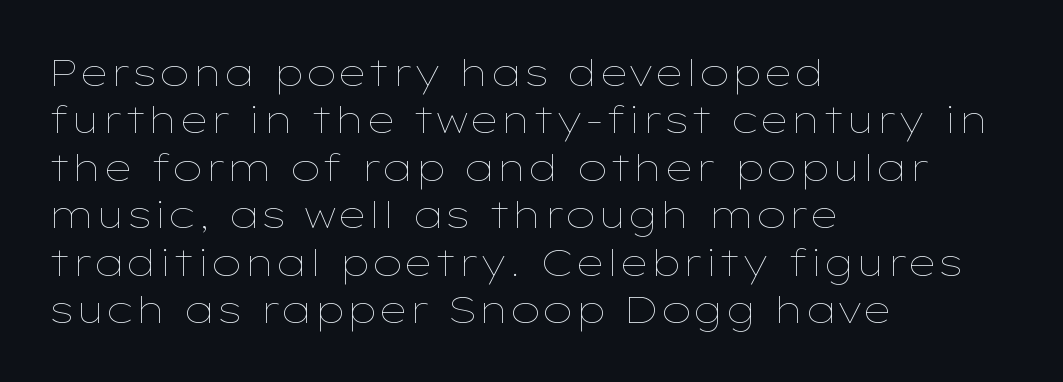
{"italic": "no", "bold": "no", "weight": "thin", "width": "wide", "stroke_contrast": "low", "x_height": "medium", "monospaced": "no", "underline": "no", "align": "left", "line_spacing": "normal", "line_spacing_ratio": 1.25, "letter_spacing": "normal", "letter_spacing_em": 0.0, "glyph_px": 38}
